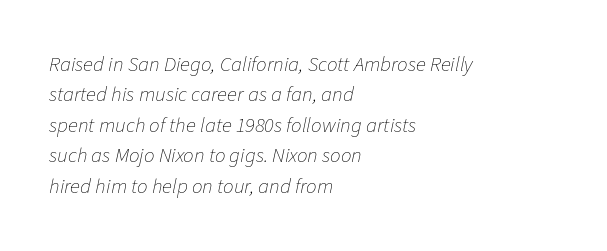
Q: Is the text bold? A: No.
Q: Is the text italic (slanted)? A: Yes, it leans right by about 11 degrees.
Q: Is the text underlined? A: No.
Q: How is the paragraph aligned? A: Left-aligned.
Q: Is the spacing between letters normal or unusually wide? A: Normal.
Q: Is the spacing between lines tight, normal or loose? A: Normal.
